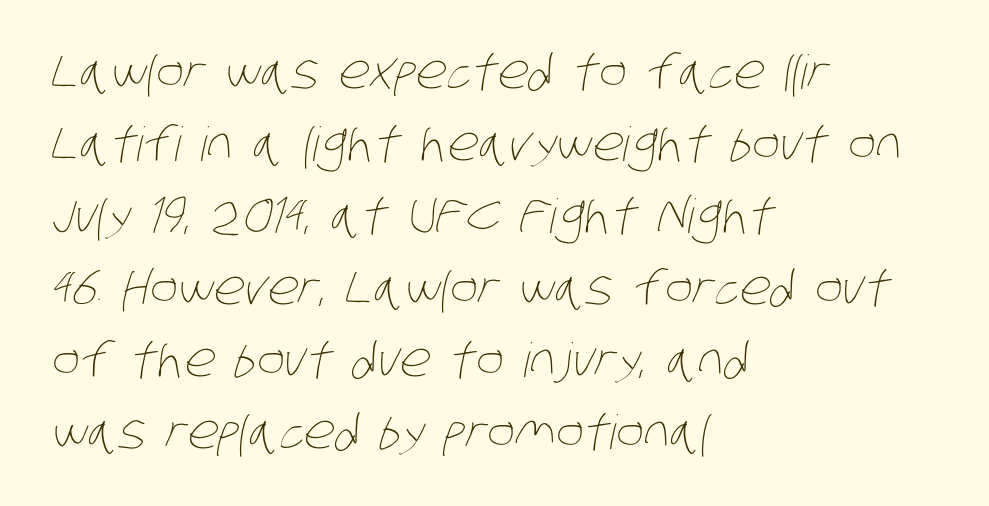
Q: Is the text bold? A: No.
Q: Is the text underlined? A: No.
Q: How is the paragraph aligned? A: Left-aligned.
Q: Is the spacing between letters normal or unusually wide? A: Normal.
Q: Is the spacing between lines tight, normal or loose? A: Normal.
Q: Width (condensed, normal, or wide)? A: Condensed.
Q: Stroke contrast? A: Low.
Q: x-height? A: Large.
Q: Monospaced? A: No.
